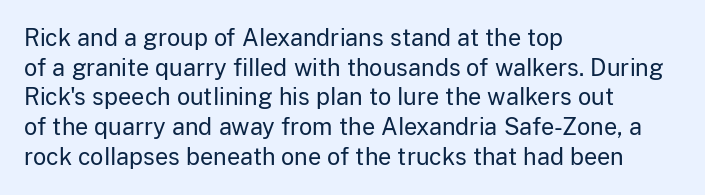
The lines sit at an ordinary, default distance from one another. The rag falls on the right side of this text block. The characters are drawn with everyday or finer stroke widths. Descender tails drop into unmarked territory.
